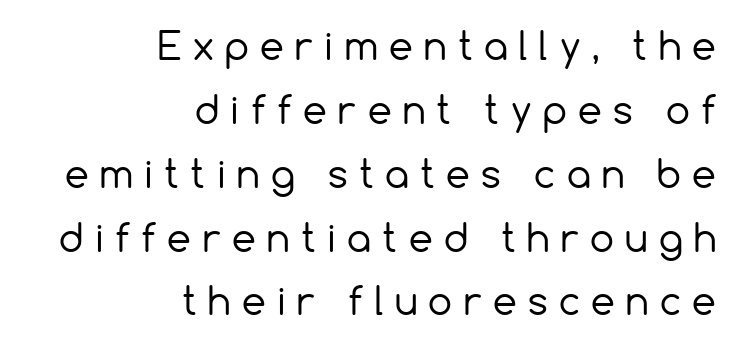
{"serif": "no", "italic": "no", "bold": "no", "weight": "regular", "width": "normal", "x_height": "medium", "monospaced": "no", "underline": "no", "align": "right", "line_spacing": "normal", "line_spacing_ratio": 1.68, "letter_spacing": "wide", "letter_spacing_em": 0.3, "glyph_px": 38}
